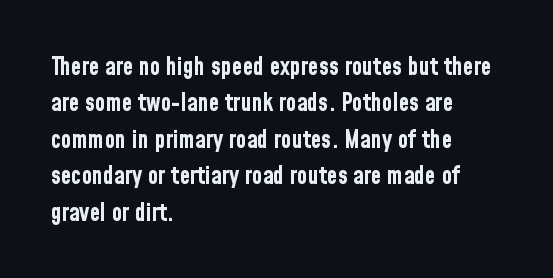
The image shows 24 px bold type, upright; set left-aligned, normal line spacing (1.52x), normal letter spacing, not underlined.
